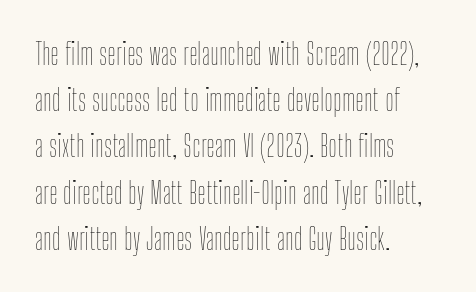
{"italic": "no", "bold": "no", "weight": "thin", "width": "condensed", "stroke_contrast": "low", "x_height": "medium", "monospaced": "no", "underline": "no", "align": "left", "line_spacing": "normal", "line_spacing_ratio": 1.54, "letter_spacing": "normal", "letter_spacing_em": 0.0, "glyph_px": 30}
